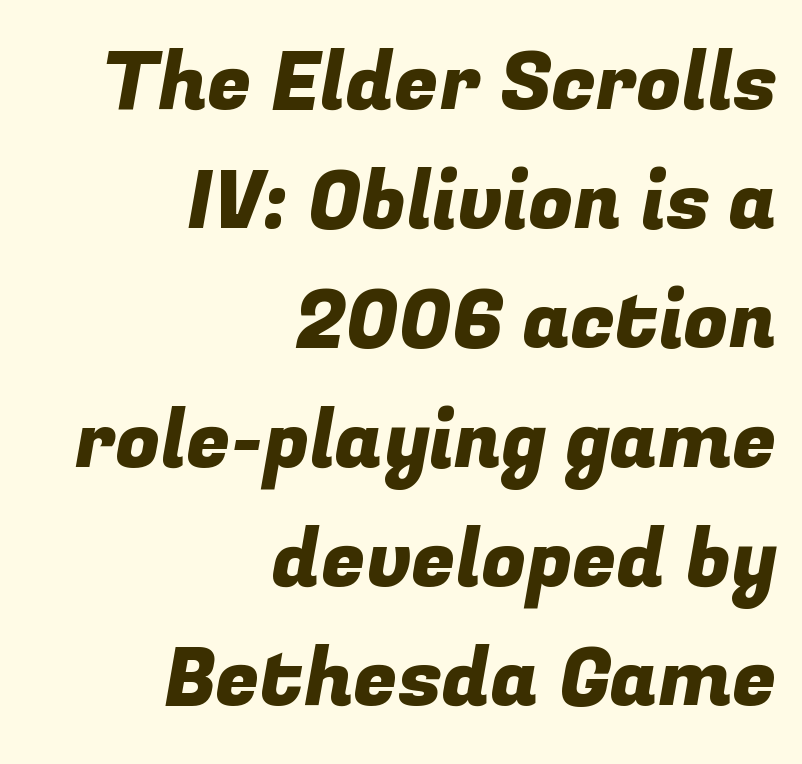
Q: Is the typeface a serif or a sans-serif typeface? A: Sans-serif.
Q: Is the text underlined? A: No.
Q: How is the paragraph aligned? A: Right-aligned.
Q: Is the spacing between letters normal or unusually wide? A: Normal.
Q: Is the spacing between lines tight, normal or loose? A: Normal.
Q: Width (condensed, normal, or wide)? A: Normal.
Q: Stroke contrast? A: Low.
Q: x-height? A: Medium.
Q: Monospaced? A: No.
